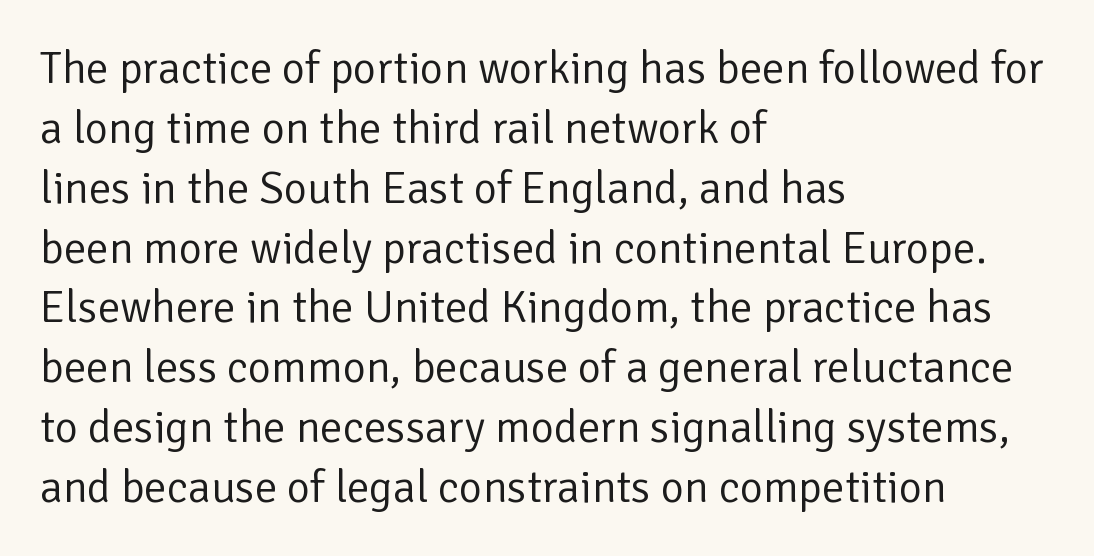
The image shows 45 px regular-weight sans-serif type, upright; set left-aligned, normal line spacing (1.33x), normal letter spacing, not underlined; low stroke contrast and a medium x-height.
